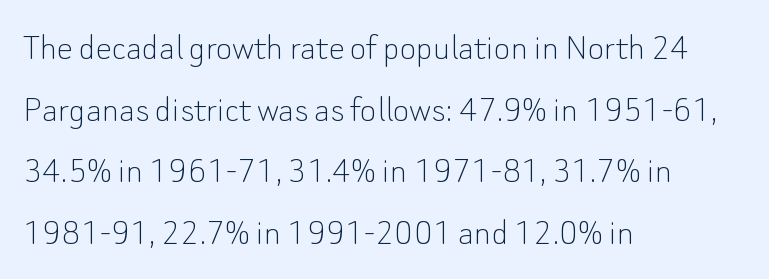
{"serif": "no", "italic": "no", "bold": "no", "weight": "thin", "width": "normal", "stroke_contrast": "low", "x_height": "small", "monospaced": "no", "underline": "no", "align": "left", "line_spacing": "normal", "line_spacing_ratio": 1.54, "letter_spacing": "normal", "letter_spacing_em": 0.0, "glyph_px": 40}
